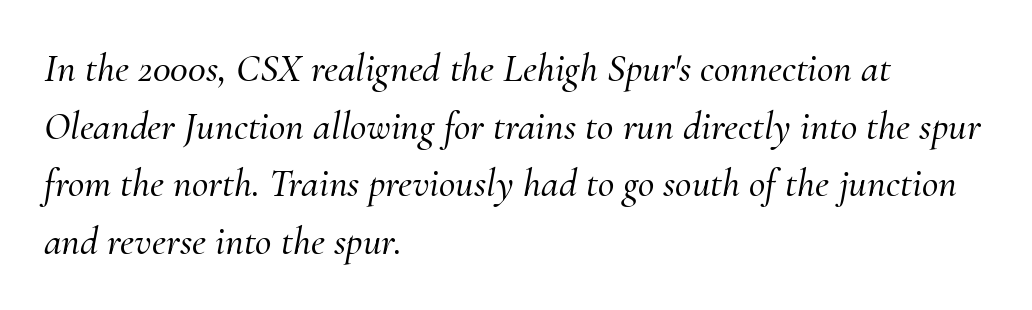
Q: Is the text italic (slanted)? A: Yes, it leans right by about 10 degrees.
Q: Is the typeface a serif or a sans-serif typeface? A: Serif.
Q: Is the text underlined? A: No.
Q: How is the paragraph aligned? A: Left-aligned.
Q: Is the spacing between letters normal or unusually wide? A: Normal.
Q: Is the spacing between lines tight, normal or loose? A: Normal.
Q: Width (condensed, normal, or wide)? A: Normal.
Q: Stroke contrast? A: Medium.
Q: x-height? A: Small.
Q: Monospaced? A: No.
